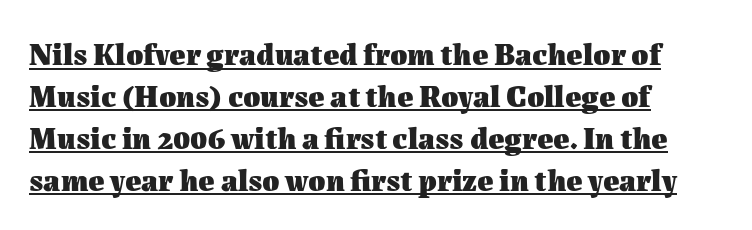
Typeset ragged right — the left edge is the straight one. It's the straight-up-and-down kind of type. Is this a fixed-width face? No — the glyphs have proportional, varying widths. The face used here has the dense, thick strokes of a bold. This rendering leaves character spacing at its baseline value.
